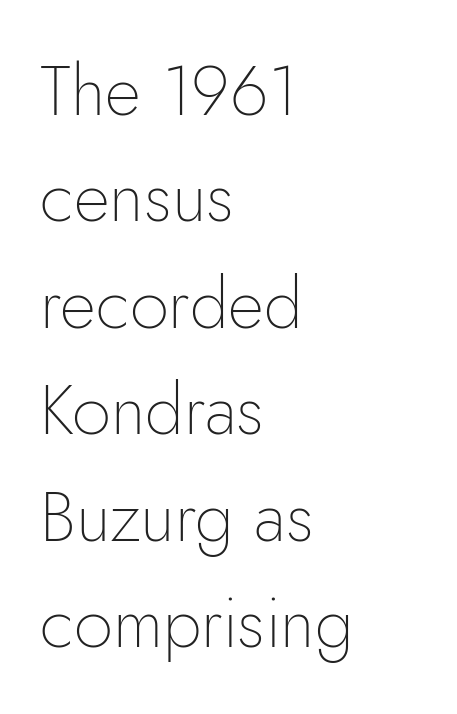
{"serif": "no", "italic": "no", "bold": "no", "weight": "thin", "width": "normal", "stroke_contrast": "low", "x_height": "small", "monospaced": "no", "underline": "no", "align": "left", "line_spacing": "normal", "line_spacing_ratio": 1.52, "letter_spacing": "normal", "letter_spacing_em": 0.0, "glyph_px": 70}
